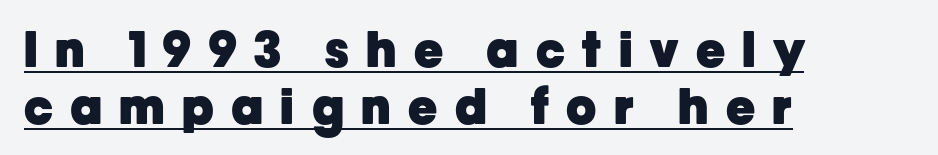
The image shows 49 px heavy sans-serif type, upright; set left-aligned, line spacing 1.16x, unusually wide letter spacing (+0.36 em), underlined; low stroke contrast and a medium x-height.
